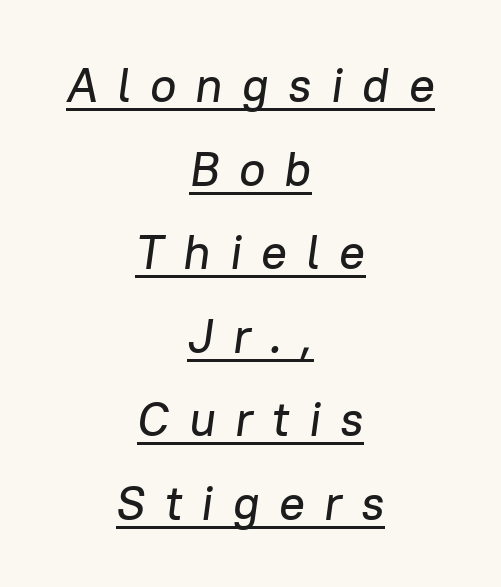
The image shows 48 px text type, italic (leaning right); set centered, line spacing 1.74x, unusually wide letter spacing (+0.4 em), underlined; low stroke contrast and a medium x-height.
